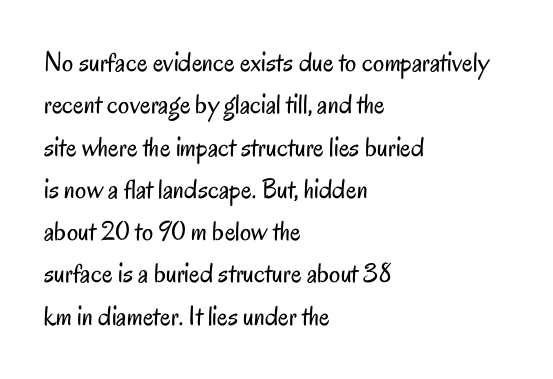
The image shows 28 px regular-weight, condensed sans-serif type, upright; set left-aligned, normal line spacing (1.51x), normal letter spacing, not underlined; low stroke contrast and a small x-height.
